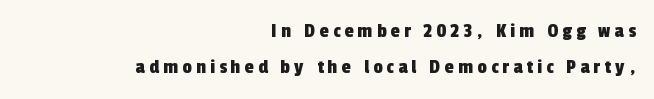
{"underline": "no", "align": "right", "line_spacing_ratio": 1.72, "letter_spacing": "wide", "letter_spacing_em": 0.2, "glyph_px": 21}
